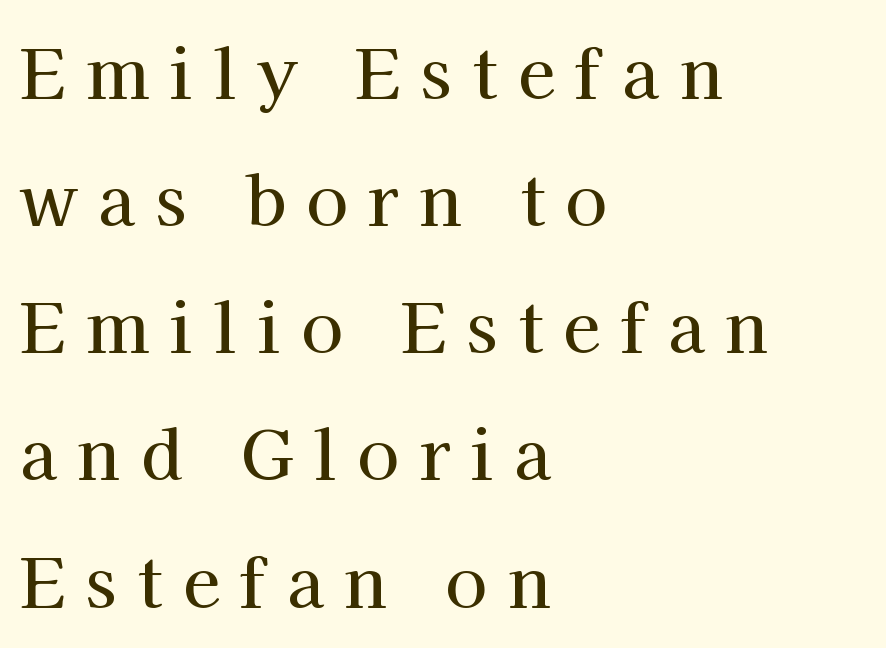
The image shows 68 px serif type, upright; set left-aligned, line spacing 1.87x, unusually wide letter spacing (+0.3 em), not underlined; high stroke contrast and a medium x-height.
